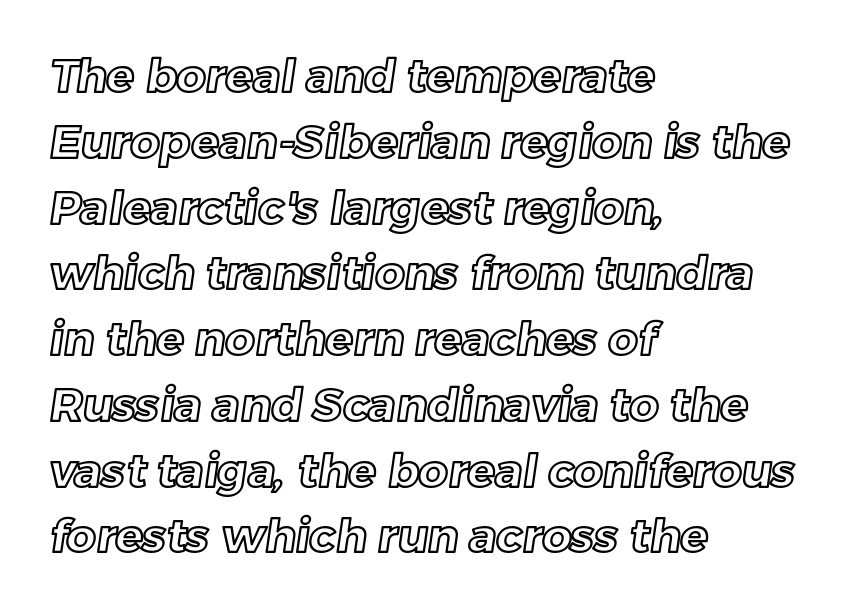
Each letter keeps its own natural width here, so spacing adapts to shape. Underline: absent. Here the glyphs are tracked normally, forming tight word shapes. Casual observation: everything's shoved over to the left. Summary of vertical rhythm: regular, with standard interline spacing.
